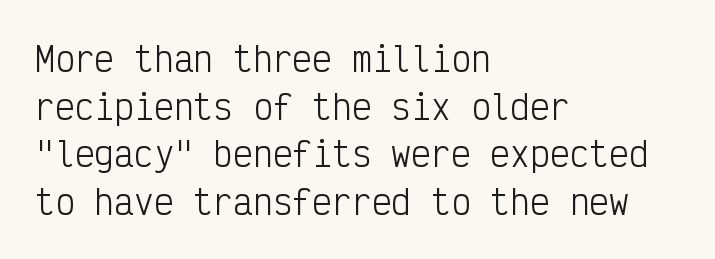
The image shows 33 px light, condensed sans-serif type, upright, monospaced; set left-aligned, normal line spacing (1.44x), normal letter spacing, not underlined; low stroke contrast and a medium x-height.
